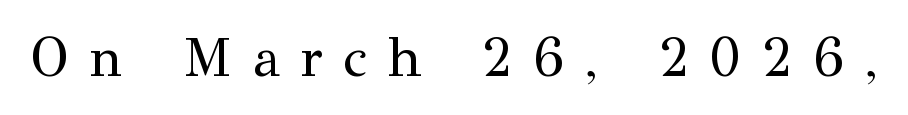
The image shows 55 px regular-weight serif type, upright; set unusually wide letter spacing (+0.37 em), not underlined; medium stroke contrast and a medium x-height.
